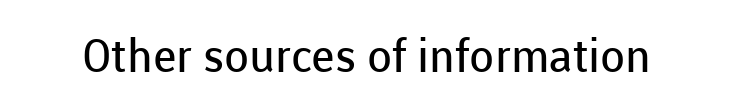
Q: Is the text bold? A: No.
Q: Is the text italic (slanted)? A: No, it is upright.
Q: Is the typeface a serif or a sans-serif typeface? A: Sans-serif.
Q: Is the text underlined? A: No.
Q: Is the spacing between letters normal or unusually wide? A: Normal.
Q: Width (condensed, normal, or wide)? A: Normal.
Q: Stroke contrast? A: Low.
Q: x-height? A: Medium.
Q: Monospaced? A: No.
